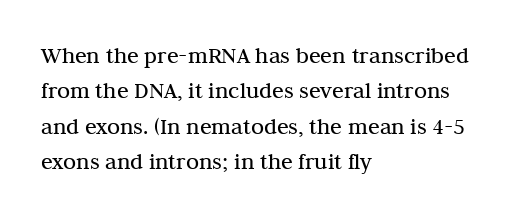
Tracking value appears to be zero — textbook default spacing. Posture: straight, roman, zero tilt. Leftover space on each line is placed entirely after the last word. This is not heavy type; no bold has been used.
